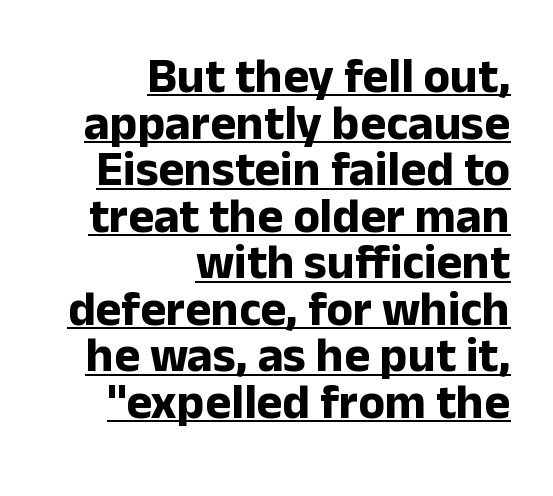
Line ends are locked; line starts wander. A typesetter would label this face a sans. Somebody hit Ctrl+U on this one — the words are underlined. Proportional: the letters do not fall into vertical columns. Its strokes are broad and dark, the hallmark of bold type.
